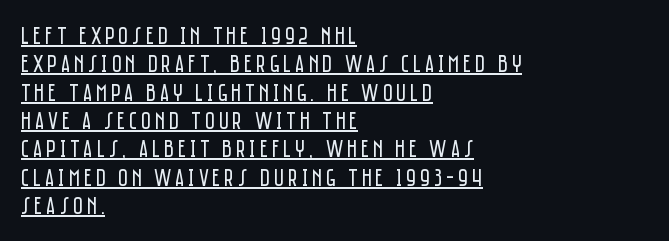
Q: Is the text bold? A: No.
Q: Is the text italic (slanted)? A: No, it is upright.
Q: Is the text underlined? A: Yes.
Q: How is the paragraph aligned? A: Left-aligned.
